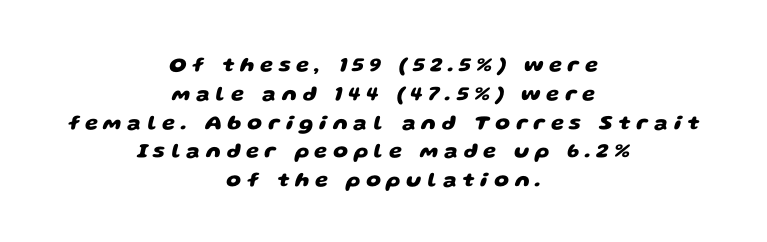
Bold? Absolutely — the strokes are thick and heavy. These lines are centered, leaving both edges ragged. Clear beneath every line of the passage. A normal amount of white space separates one row of letters from the next. There is plenty of visible air inserted between adjacent glyphs.
